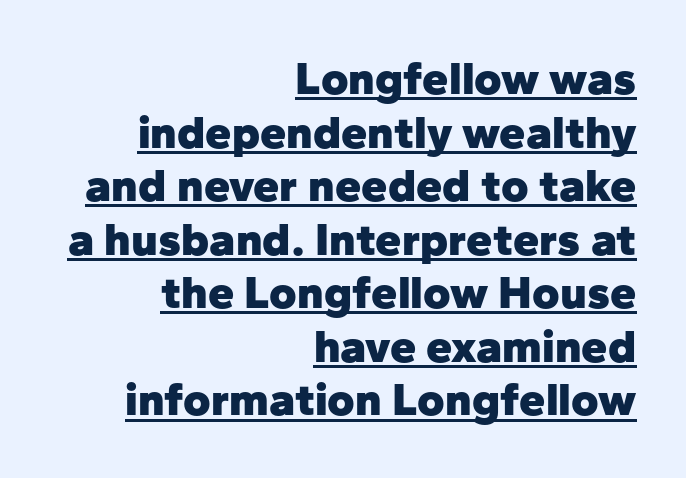
The image shows 47 px heavy sans-serif type, upright; set right-aligned, tight line spacing (1.14x), normal letter spacing, underlined; low stroke contrast and a medium x-height.
